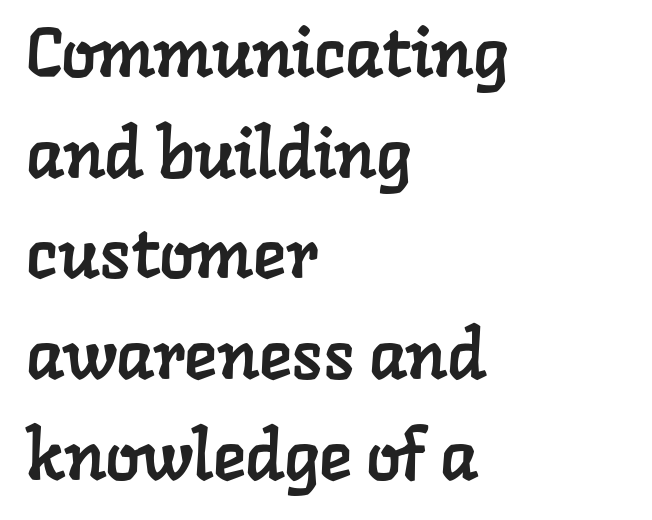
The image shows 69 px serif type; set left-aligned, normal line spacing (1.46x), normal letter spacing, not underlined; low stroke contrast and a medium x-height.
